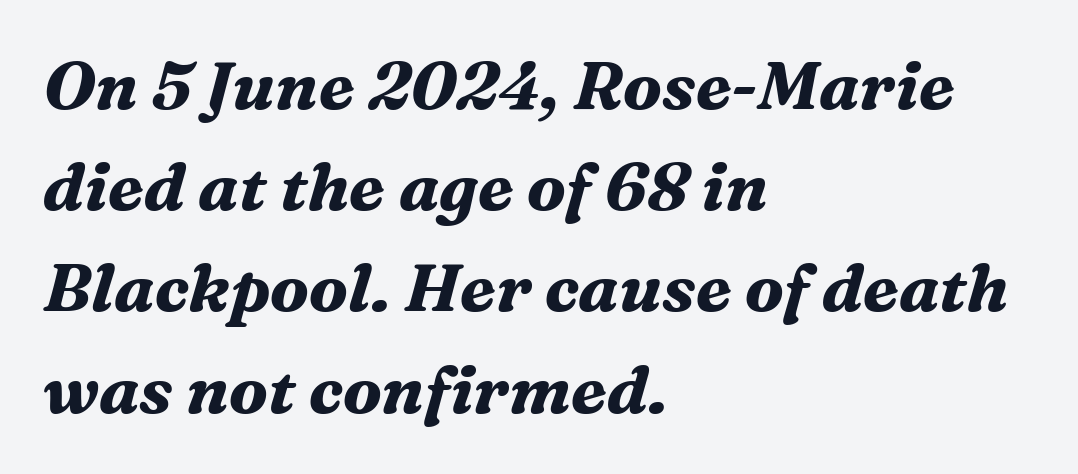
The image shows 67 px bold serif type, italic (leaning right); set left-aligned, normal line spacing (1.51x), normal letter spacing, not underlined; medium stroke contrast and a medium x-height.
